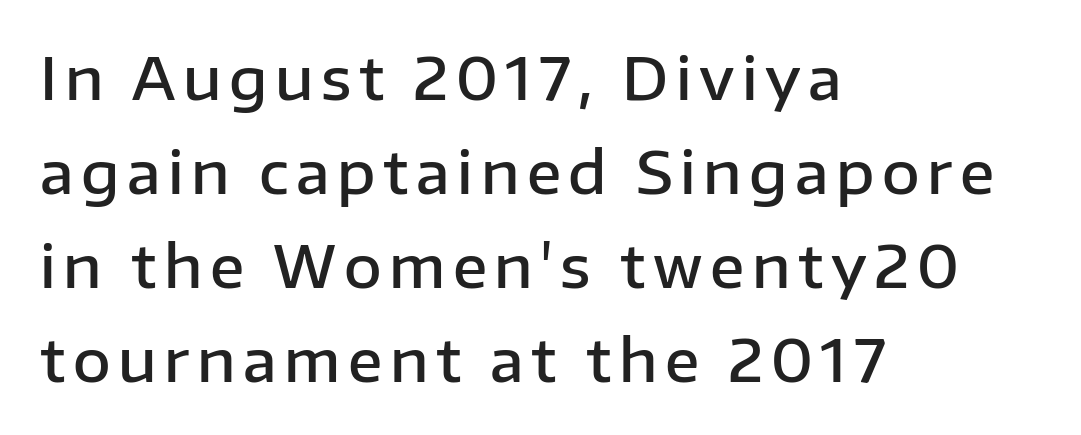
The image shows 58 px semibold sans-serif type, upright; set left-aligned, normal line spacing (1.62x), not underlined; low stroke contrast and a medium x-height.
